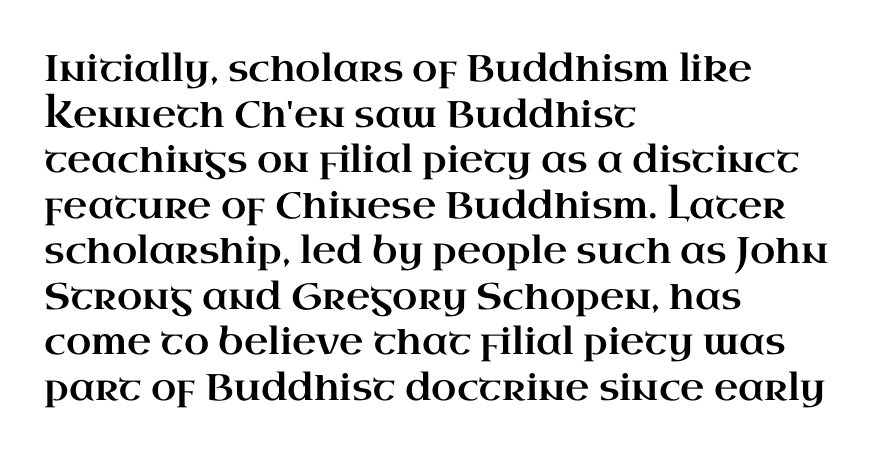
The image shows 37 px wide serif type, upright; set left-aligned, line spacing 1.23x, normal letter spacing, not underlined; high stroke contrast and a small x-height.
